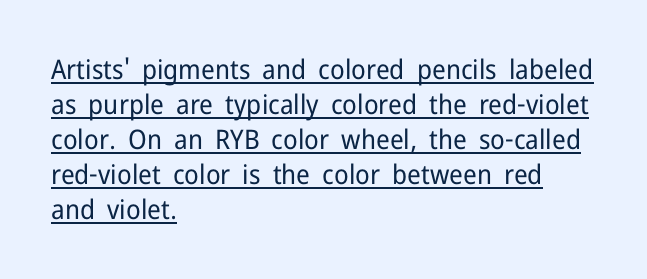
Q: Is the text bold? A: No.
Q: Is the text italic (slanted)? A: No, it is upright.
Q: Is the text underlined? A: Yes.
Q: How is the paragraph aligned? A: Left-aligned.
Q: Is the spacing between letters normal or unusually wide? A: Normal.
Q: Is the spacing between lines tight, normal or loose? A: Normal.
